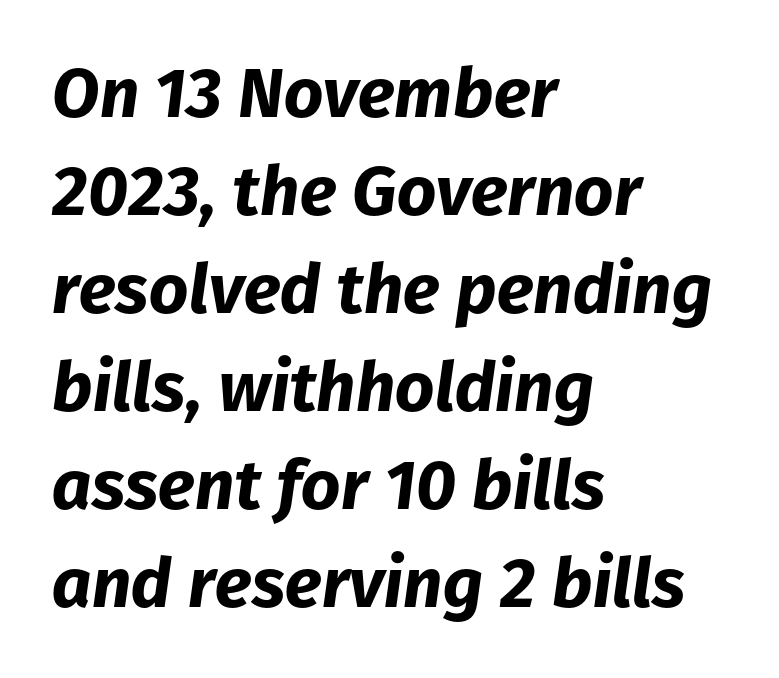
The image shows 69 px bold type, italic (leaning right); set left-aligned, normal line spacing (1.42x), normal letter spacing, not underlined; low stroke contrast and a medium x-height.
